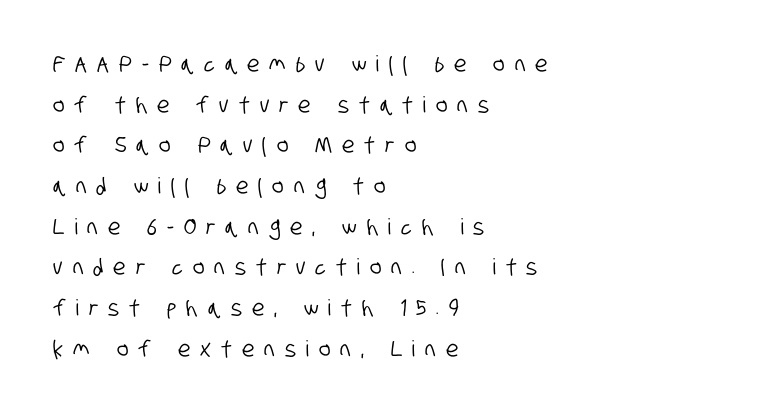
Tracking value appears strongly positive — letters spread wide. Each row of text sits above clean, open space. Teacher's note: observe the even left margin — that is flush-left alignment.
